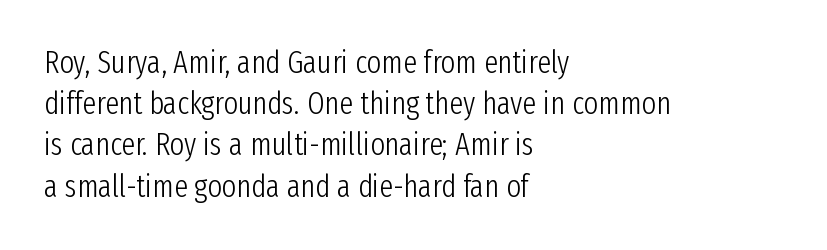
{"serif": "no", "italic": "no", "bold": "no", "weight": "light", "width": "condensed", "stroke_contrast": "low", "x_height": "medium", "monospaced": "no", "underline": "no", "align": "left", "line_spacing": "normal", "line_spacing_ratio": 1.33, "letter_spacing": "normal", "letter_spacing_em": 0.0, "glyph_px": 31}
